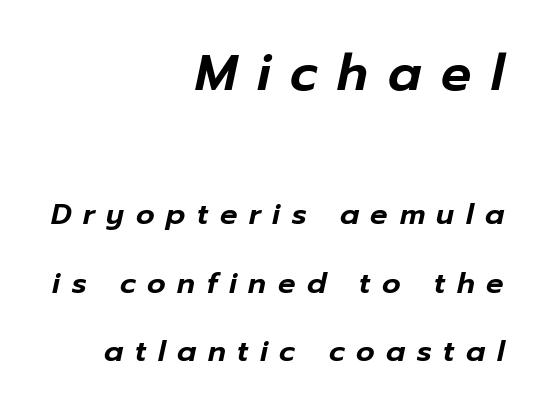
Q: Is the text italic (slanted)? A: Yes, it leans right by about 12 degrees.
Q: Is the text underlined? A: No.
Q: How is the paragraph aligned? A: Right-aligned.
Q: Is the spacing between letters normal or unusually wide? A: Unusually wide.
Q: Is the spacing between lines tight, normal or loose? A: Loose.
Q: Which block of text is set in a larger size, the first (top) or the second (bottom)? A: The first (top) one.
Q: Width (condensed, normal, or wide)? A: Normal.
Q: Stroke contrast? A: Low.
Q: x-height? A: Medium.
Q: Monospaced? A: No.
